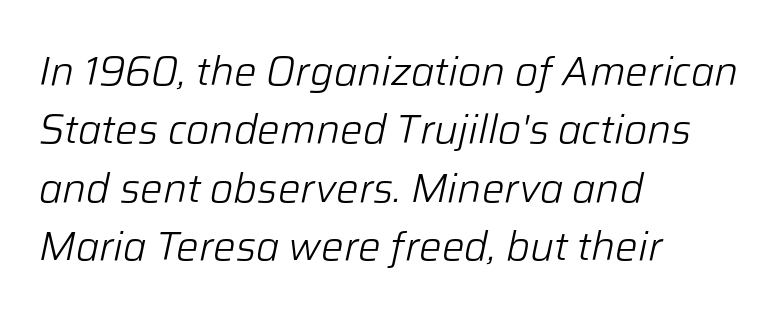
Q: Is the text bold? A: No.
Q: Is the text italic (slanted)? A: Yes, it leans right by about 12 degrees.
Q: Is the text underlined? A: No.
Q: How is the paragraph aligned? A: Left-aligned.
Q: Is the spacing between letters normal or unusually wide? A: Normal.
Q: Is the spacing between lines tight, normal or loose? A: Normal.
Q: Width (condensed, normal, or wide)? A: Normal.
Q: Stroke contrast? A: Low.
Q: x-height? A: Medium.
Q: Monospaced? A: No.
